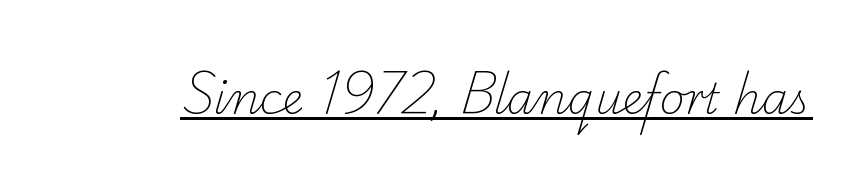
{"serif": "yes", "bold": "no", "weight": "light", "width": "normal", "stroke_contrast": "low", "x_height": "small", "monospaced": "no", "underline": "yes", "letter_spacing": "normal", "letter_spacing_em": 0.0, "glyph_px": 43}
